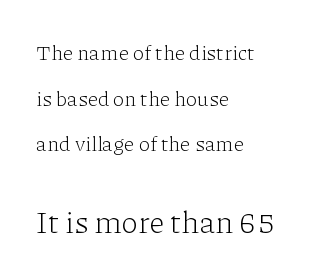
{"serif": "yes", "italic": "no", "bold": "no", "weight": "light", "width": "normal", "stroke_contrast": "low", "x_height": "medium", "monospaced": "no", "underline": "no", "align": "left", "line_spacing": "loose", "line_spacing_ratio": 2.17, "letter_spacing": "normal", "letter_spacing_em": 0.0, "larger_block": "second", "size_ratio": 1.48, "glyph_px": 31}
